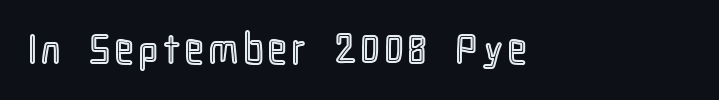
Q: Is the text italic (slanted)? A: No, it is upright.
Q: Is the text underlined? A: No.
Q: Width (condensed, normal, or wide)? A: Condensed.
Q: x-height? A: Medium.
Q: Monospaced? A: No.
